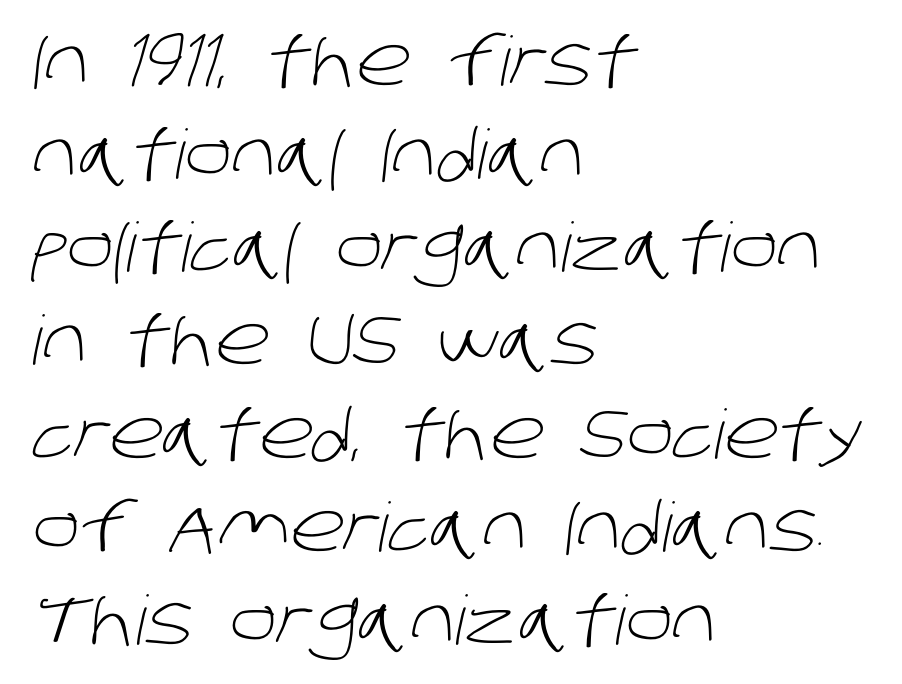
Q: Is the text bold? A: No.
Q: Is the typeface a serif or a sans-serif typeface? A: Sans-serif.
Q: Is the text underlined? A: No.
Q: How is the paragraph aligned? A: Left-aligned.
Q: Is the spacing between letters normal or unusually wide? A: Normal.
Q: Is the spacing between lines tight, normal or loose? A: Normal.
Q: Width (condensed, normal, or wide)? A: Normal.
Q: Stroke contrast? A: Low.
Q: x-height? A: Large.
Q: Monospaced? A: No.
